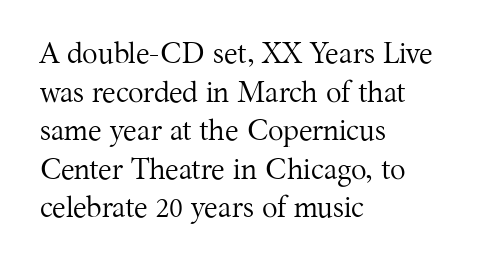
The cut favours lightness, reaching ordinary text weight at its darkest. Do the characters align in a grid? No, the font is proportional. Decoration check: the copy has no underline. Letterform terminals end in serifs throughout the passage. Vertically, the passage feels balanced, rows spaced as you'd expect.
